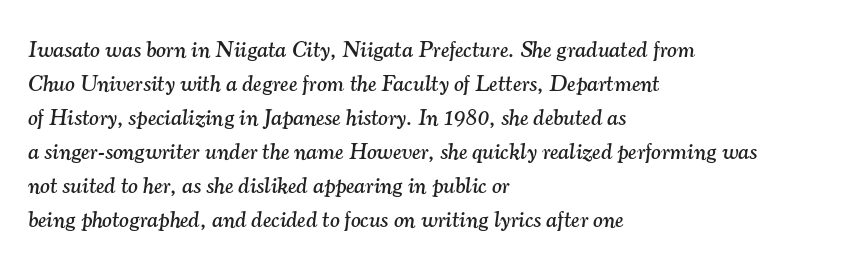
Q: Is the text italic (slanted)? A: Yes, it leans right by about 7 degrees.
Q: Is the text underlined? A: No.
Q: How is the paragraph aligned? A: Left-aligned.
Q: Is the spacing between letters normal or unusually wide? A: Normal.
Q: Is the spacing between lines tight, normal or loose? A: Normal.
